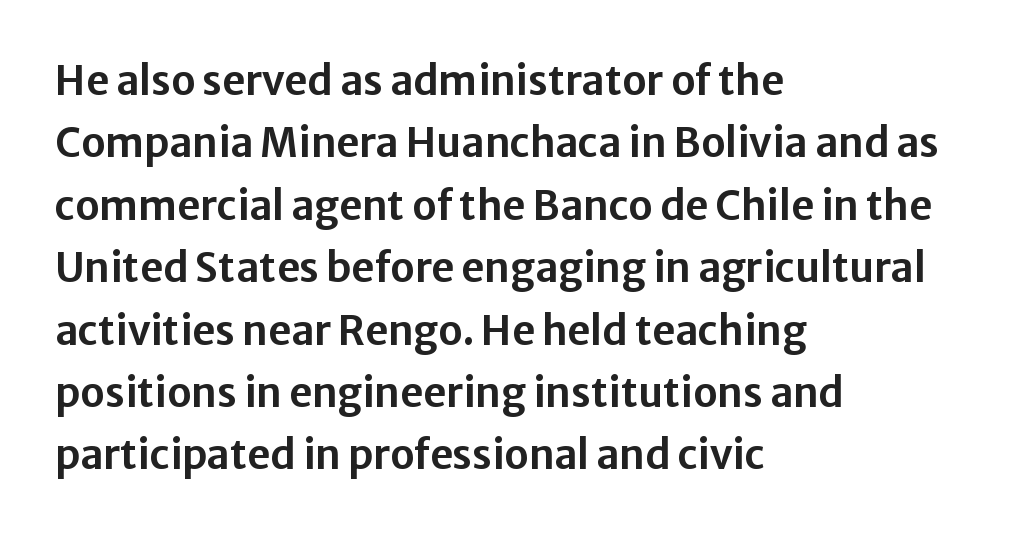
Q: Is the text italic (slanted)? A: No, it is upright.
Q: Is the typeface a serif or a sans-serif typeface? A: Sans-serif.
Q: Is the text underlined? A: No.
Q: How is the paragraph aligned? A: Left-aligned.
Q: Is the spacing between letters normal or unusually wide? A: Normal.
Q: Is the spacing between lines tight, normal or loose? A: Normal.
Q: Width (condensed, normal, or wide)? A: Normal.
Q: Stroke contrast? A: Low.
Q: x-height? A: Medium.
Q: Monospaced? A: No.
